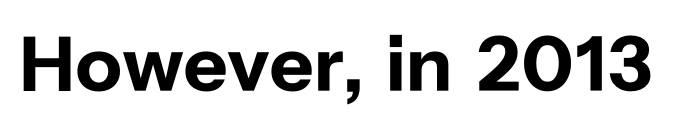
{"serif": "no", "italic": "no", "bold": "yes", "weight": "bold", "width": "normal", "stroke_contrast": "low", "x_height": "medium", "monospaced": "no", "underline": "no", "letter_spacing": "normal", "letter_spacing_em": 0.0, "glyph_px": 78}
